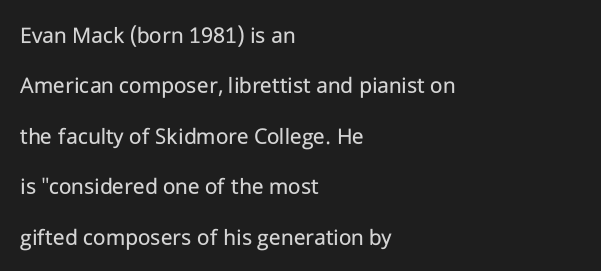
Q: Is the text bold? A: No.
Q: Is the text italic (slanted)? A: No, it is upright.
Q: Is the text underlined? A: No.
Q: How is the paragraph aligned? A: Left-aligned.
Q: Is the spacing between letters normal or unusually wide? A: Normal.
Q: Is the spacing between lines tight, normal or loose? A: Loose.
